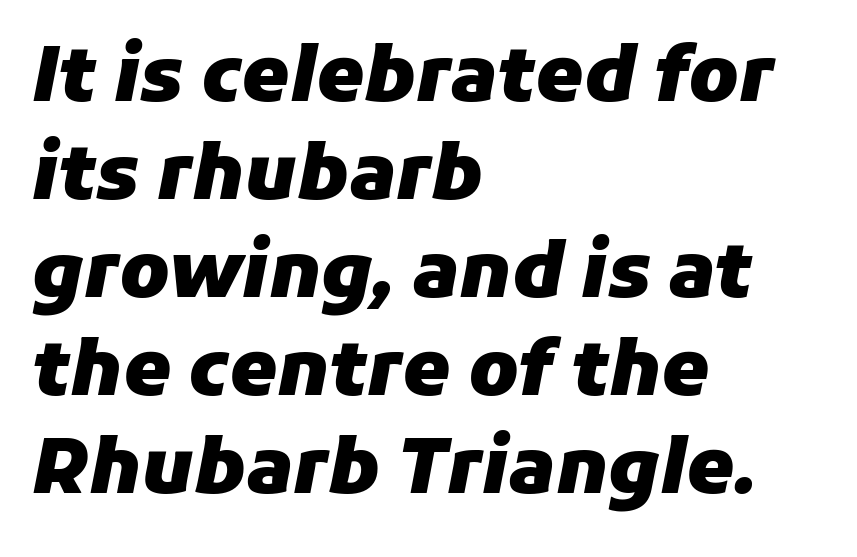
Q: Is the text bold? A: Yes.
Q: Is the text italic (slanted)? A: Yes, it leans right by about 11 degrees.
Q: Is the text underlined? A: No.
Q: How is the paragraph aligned? A: Left-aligned.
Q: Is the spacing between letters normal or unusually wide? A: Normal.
Q: Is the spacing between lines tight, normal or loose? A: Normal.
Q: Width (condensed, normal, or wide)? A: Normal.
Q: Stroke contrast? A: Low.
Q: x-height? A: Medium.
Q: Monospaced? A: No.
